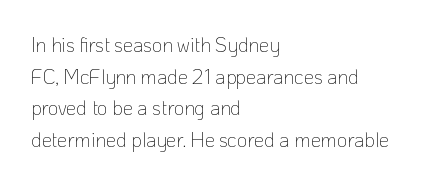
The image shows 20 px text type, upright; set left-aligned, normal line spacing (1.58x), normal letter spacing, not underlined.
